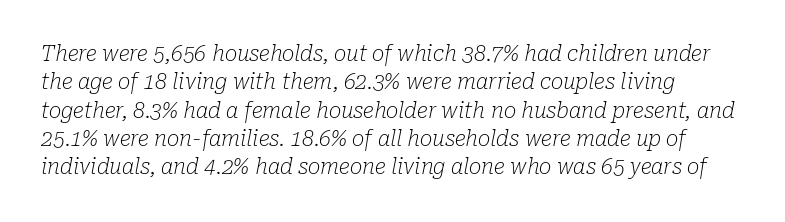
Rows of type keep a routine distance in the vertical direction. A quiet, ordinary-to-light weight characterises the typeface. The font's italic variant was chosen for this text. Each word holds together tightly as a unit, with standard inter-letter gaps. The glyphs are unaccompanied by any horizontal stroke below them.
